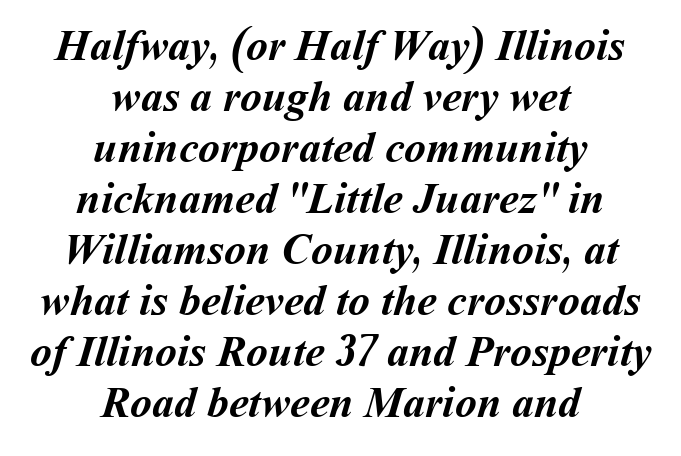
{"bold": "yes", "weight": "semibold", "width": "normal", "stroke_contrast": "medium", "x_height": "medium", "monospaced": "no", "underline": "no", "align": "center", "line_spacing_ratio": 1.16, "letter_spacing": "normal", "letter_spacing_em": 0.0, "glyph_px": 44}
